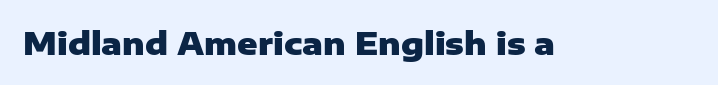
Q: Is the text bold? A: Yes.
Q: Is the text italic (slanted)? A: No, it is upright.
Q: Is the typeface a serif or a sans-serif typeface? A: Sans-serif.
Q: Is the text underlined? A: No.
Q: Is the spacing between letters normal or unusually wide? A: Normal.
Q: Width (condensed, normal, or wide)? A: Normal.
Q: Stroke contrast? A: Low.
Q: x-height? A: Medium.
Q: Monospaced? A: No.
